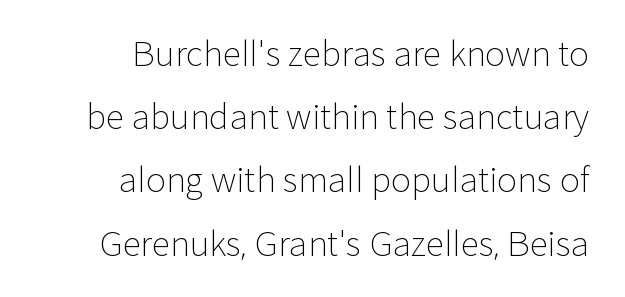
Default kerning and tracking; the words read as compact shapes. The font sits on the lighter half of the weight spectrum, regular included. The typeface chosen for these lines omits serifs. No word sits above an underline. Character widths vary here, with narrow letters taking less room than wide ones.
